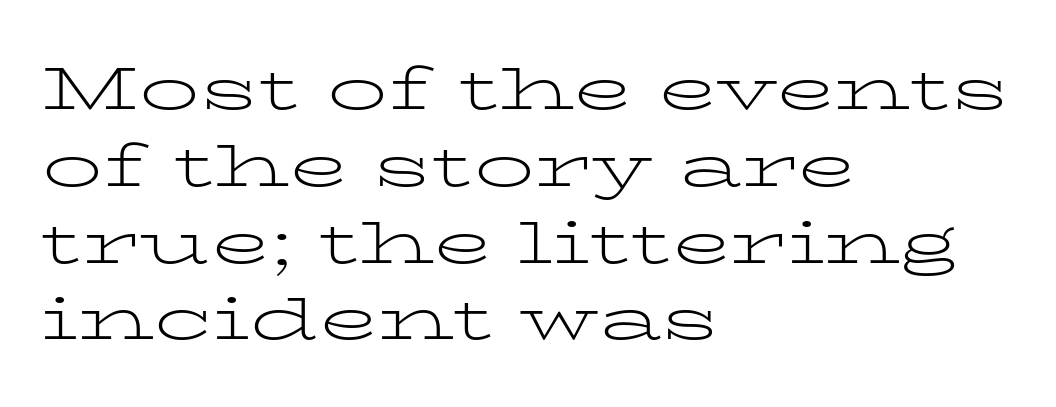
Q: Is the text bold? A: No.
Q: Is the text italic (slanted)? A: No, it is upright.
Q: Is the typeface a serif or a sans-serif typeface? A: Serif.
Q: Is the text underlined? A: No.
Q: How is the paragraph aligned? A: Left-aligned.
Q: Is the spacing between letters normal or unusually wide? A: Normal.
Q: Is the spacing between lines tight, normal or loose? A: Normal.
Q: Width (condensed, normal, or wide)? A: Wide.
Q: Stroke contrast? A: Low.
Q: x-height? A: Medium.
Q: Monospaced? A: No.
